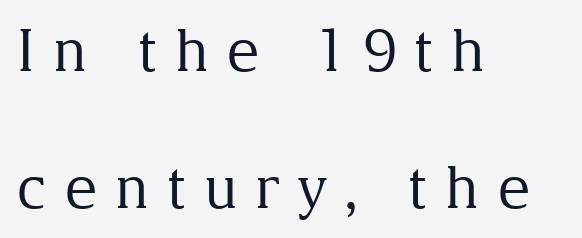
Q: Is the text bold? A: No.
Q: Is the text italic (slanted)? A: No, it is upright.
Q: Is the typeface a serif or a sans-serif typeface? A: Serif.
Q: Is the text underlined? A: No.
Q: How is the paragraph aligned? A: Left-aligned.
Q: Is the spacing between letters normal or unusually wide? A: Unusually wide.
Q: Is the spacing between lines tight, normal or loose? A: Loose.
Q: Width (condensed, normal, or wide)? A: Normal.
Q: Stroke contrast? A: Medium.
Q: x-height? A: Medium.
Q: Monospaced? A: No.
